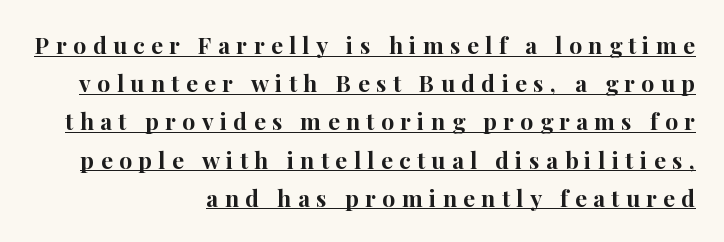
Q: Is the text bold? A: Yes.
Q: Is the text italic (slanted)? A: No, it is upright.
Q: Is the text underlined? A: Yes.
Q: How is the paragraph aligned? A: Right-aligned.
Q: Is the spacing between letters normal or unusually wide? A: Unusually wide.
Q: Is the spacing between lines tight, normal or loose? A: Normal.
